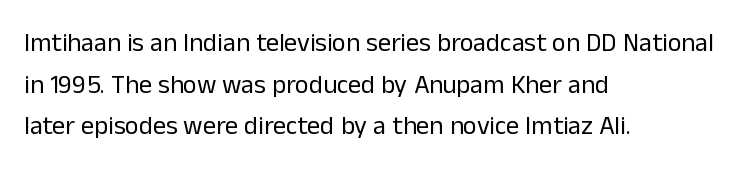
Rule under the text: the space is simply empty. One-word summary of the alignment: left. Stroke thickness stays within the range of a standard reading face or lighter. Rows of type keep a routine distance in the vertical direction. Ascenders rise straight up at ninety degrees. The tracking reads as untouched default to a designer's eye.
